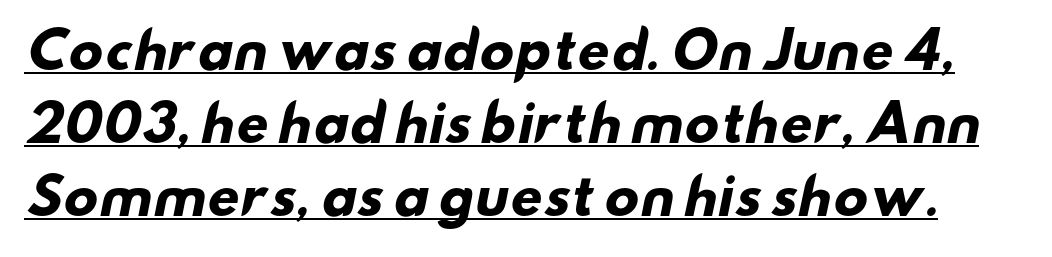
The image shows 50 px heavy, wide sans-serif type; set normal line spacing (1.46x), normal letter spacing, underlined; low stroke contrast and a small x-height.
